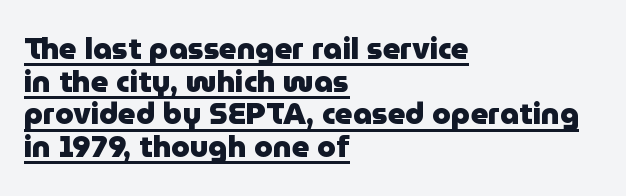
Q: Is the text bold? A: Yes.
Q: Is the text italic (slanted)? A: No, it is upright.
Q: Is the typeface a serif or a sans-serif typeface? A: Sans-serif.
Q: Is the text underlined? A: Yes.
Q: How is the paragraph aligned? A: Left-aligned.
Q: Is the spacing between letters normal or unusually wide? A: Normal.
Q: Is the spacing between lines tight, normal or loose? A: Tight.
Q: Width (condensed, normal, or wide)? A: Normal.
Q: Stroke contrast? A: Low.
Q: x-height? A: Medium.
Q: Monospaced? A: No.
